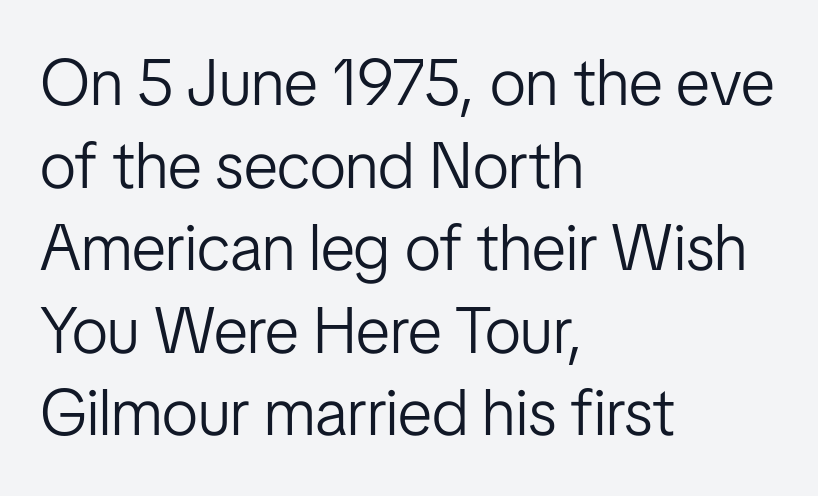
The letterforms sit shoulder to shoulder at normal distance. Quick note: not italic, upright. This sample has the flowing, uneven cadence of proportional lettering. Regarding leading, the lines here are spaced in the standard way. Weight: regular or lighter.
